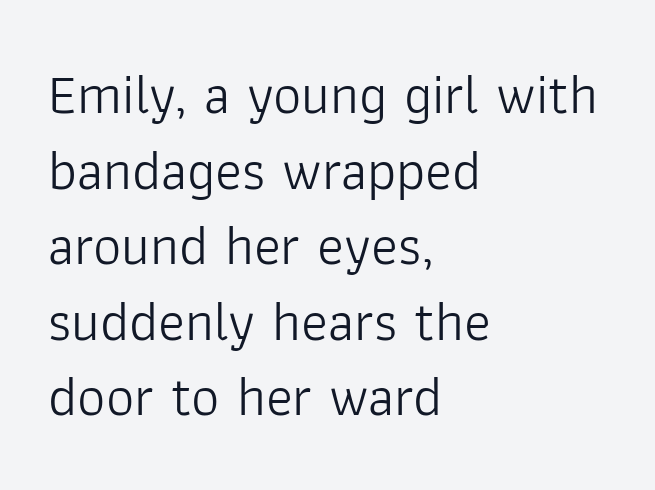
{"serif": "no", "italic": "no", "bold": "no", "weight": "light", "width": "normal", "stroke_contrast": "low", "x_height": "medium", "monospaced": "no", "underline": "no", "align": "left", "line_spacing": "normal", "line_spacing_ratio": 1.35, "letter_spacing": "normal", "letter_spacing_em": 0.0, "glyph_px": 56}
